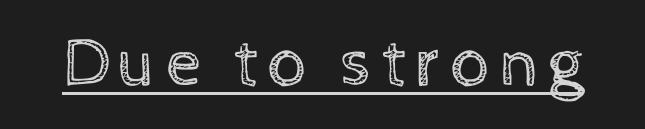
Q: Is the text bold? A: No.
Q: Is the text italic (slanted)? A: No, it is upright.
Q: Is the text underlined? A: Yes.
Q: Width (condensed, normal, or wide)? A: Normal.
Q: x-height? A: Medium.
Q: Monospaced? A: No.
